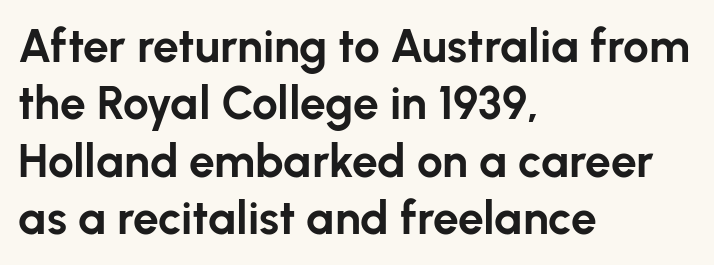
Q: Is the text bold? A: Yes.
Q: Is the text italic (slanted)? A: No, it is upright.
Q: Is the typeface a serif or a sans-serif typeface? A: Sans-serif.
Q: Is the text underlined? A: No.
Q: How is the paragraph aligned? A: Left-aligned.
Q: Is the spacing between letters normal or unusually wide? A: Normal.
Q: Is the spacing between lines tight, normal or loose? A: Normal.
Q: Width (condensed, normal, or wide)? A: Normal.
Q: Stroke contrast? A: Low.
Q: x-height? A: Medium.
Q: Monospaced? A: No.
